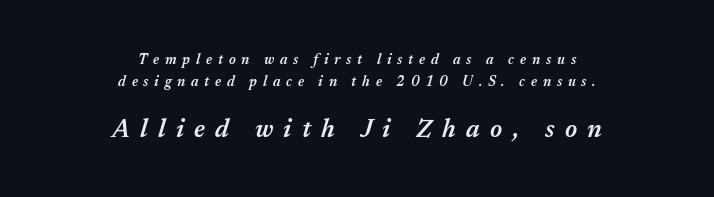
The lines sit at an ordinary, default distance from one another. The passage is arranged like a title page — every line centered. There's an unmistakable incline to the writing here. Underline: absent.
